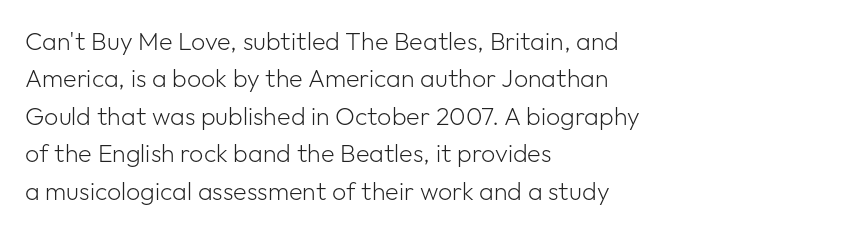
{"italic": "no", "bold": "no", "underline": "no", "align": "left", "line_spacing": "normal", "line_spacing_ratio": 1.5, "letter_spacing": "normal", "letter_spacing_em": 0.0, "glyph_px": 25}
